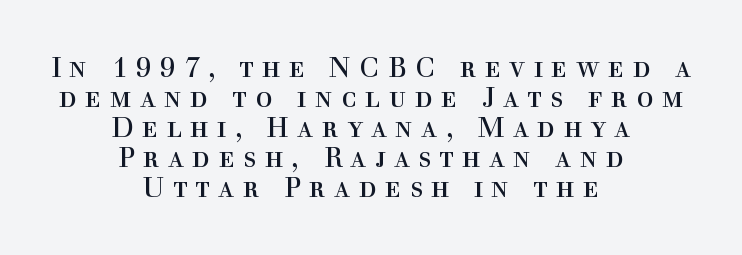
The image shows 28 px regular-weight serif type, upright; set centered, tight line spacing (1.07x), unusually wide letter spacing (+0.3 em), not underlined; a medium x-height.
